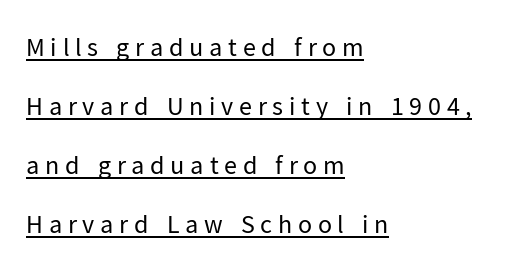
The image shows 26 px text type, upright; set left-aligned, loose line spacing (2.27x), unusually wide letter spacing (+0.22 em), underlined.
